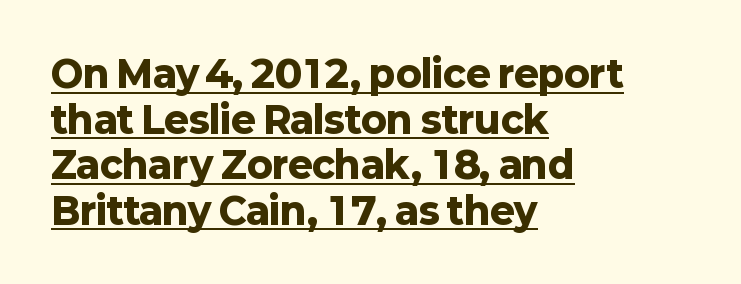
Inter-character spacing is left at the font's built-in metrics. The letters stand upright; this is a roman face. One-word summary of the alignment: left. Each letter keeps its own natural width here, so spacing adapts to shape. The specimen includes a rule beneath the text block's lines. A sans-serif font was chosen for this passage.
